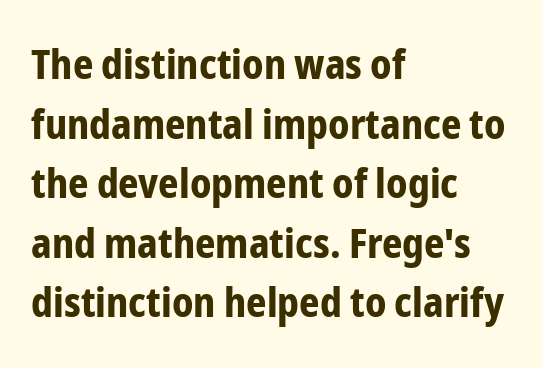
In terms of weight, the rendering is a true, heavy bold. The passage shown is typed in a proportional face where columns would drift. Every character sits straight up, as roman type does. Is the block centered? No — it sits flush against the left margin.
